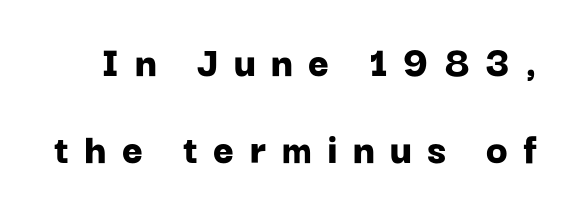
Q: Is the text bold? A: Yes.
Q: Is the text italic (slanted)? A: No, it is upright.
Q: Is the typeface a serif or a sans-serif typeface? A: Sans-serif.
Q: Is the text underlined? A: No.
Q: Is the spacing between letters normal or unusually wide? A: Unusually wide.
Q: Is the spacing between lines tight, normal or loose? A: Loose.
Q: Width (condensed, normal, or wide)? A: Normal.
Q: Stroke contrast? A: Low.
Q: x-height? A: Medium.
Q: Monospaced? A: No.
